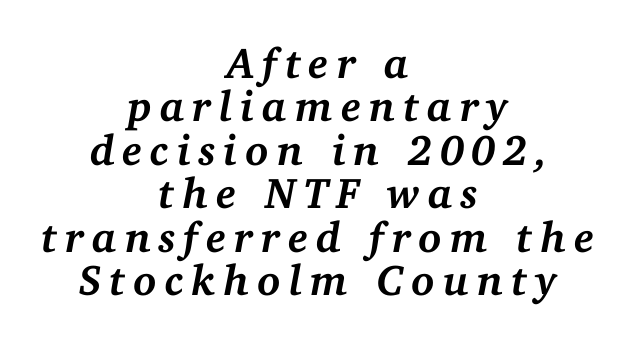
{"serif": "yes", "italic": "yes", "lean": "right", "slant_degrees": 11, "bold": "yes", "weight": "semibold", "width": "normal", "stroke_contrast": "medium", "x_height": "medium", "monospaced": "no", "underline": "no", "align": "center", "line_spacing": "tight", "line_spacing_ratio": 1.01, "glyph_px": 43}
